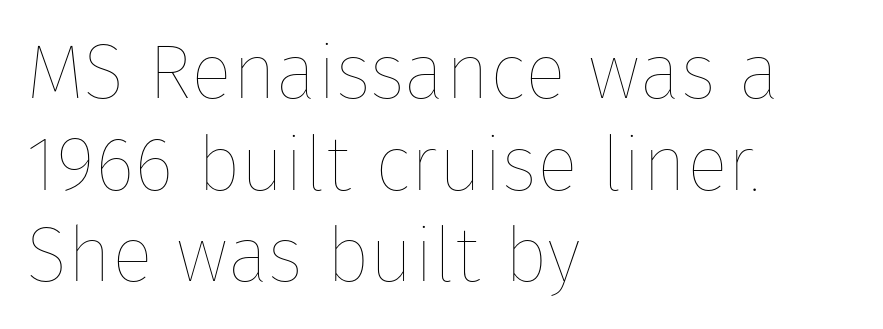
Is the block centered? No — it sits flush against the left margin. A typesetter would call this proportional, since set widths differ per character. No chunkiness to these letters — they're not bold. Here the glyphs are tracked normally, forming tight word shapes.
